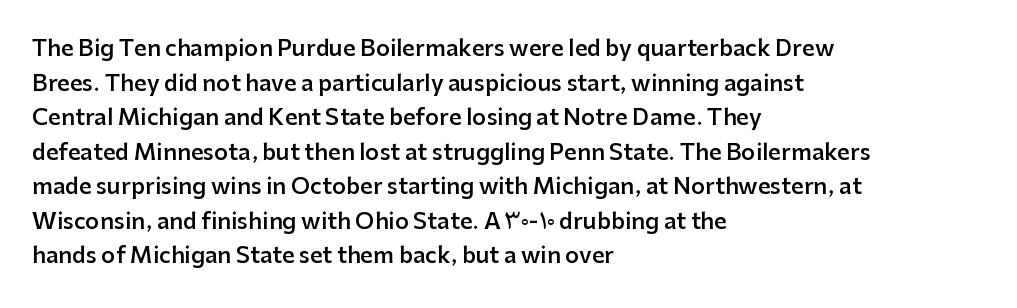
{"italic": "no", "bold": "semi", "underline": "no", "align": "left", "line_spacing": "normal", "line_spacing_ratio": 1.57, "letter_spacing": "normal", "letter_spacing_em": 0.0, "glyph_px": 22}
